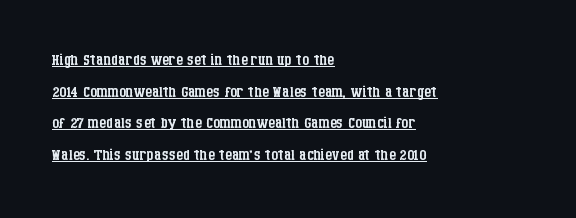
All the whitespace from short lines collects on the right. The font's upright variant was chosen for this text. Observe the ordinary spacing: letters are neighbours, not strangers. This reads as an unemphasized weight, regular at the heaviest.
